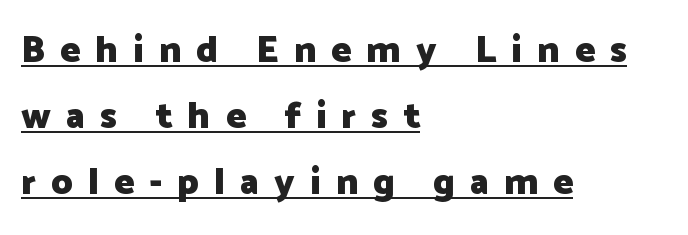
Character widths vary here, with narrow letters taking less room than wide ones. These lines are composed in type without serifs. Each glyph is drawn with heavy, bold strokes. This rendering uses left alignment, leaving the right contour irregular. Has an underline been added? It has. Compared with typical body copy, the letter spacing here is much looser.
